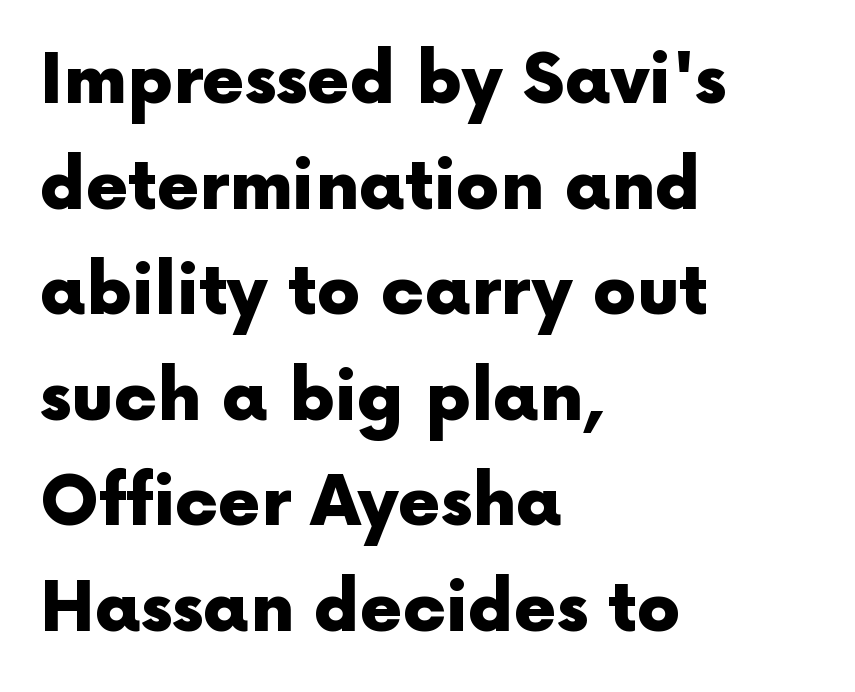
Q: Is the text bold? A: Yes.
Q: Is the text italic (slanted)? A: No, it is upright.
Q: Is the typeface a serif or a sans-serif typeface? A: Sans-serif.
Q: Is the text underlined? A: No.
Q: How is the paragraph aligned? A: Left-aligned.
Q: Is the spacing between letters normal or unusually wide? A: Normal.
Q: Is the spacing between lines tight, normal or loose? A: Normal.
Q: Width (condensed, normal, or wide)? A: Normal.
Q: x-height? A: Medium.
Q: Monospaced? A: No.
